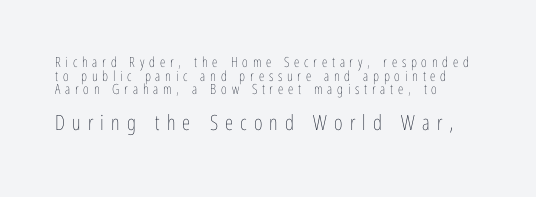
The specimen omits any rule beneath the text block's lines. Spacing between characters has been opened up far beyond the box default. The face looks like a standard text weight, possibly lighter. Top chunk: small. Bottom chunk: large. The typesetter chose a ragged-right arrangement here. Tall strokes in this sample are plumb rather than angled.
